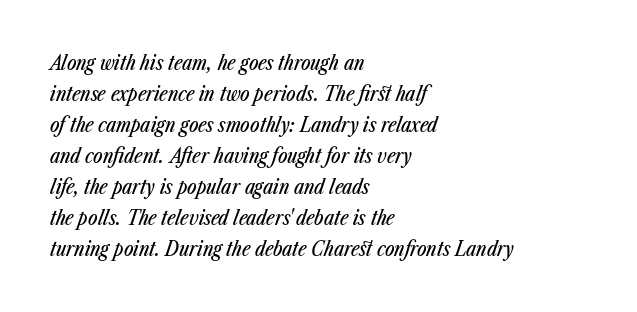
Q: Is the text italic (slanted)? A: Yes, it leans right by about 23 degrees.
Q: Is the text underlined? A: No.
Q: How is the paragraph aligned? A: Left-aligned.
Q: Is the spacing between letters normal or unusually wide? A: Normal.
Q: Is the spacing between lines tight, normal or loose? A: Normal.
